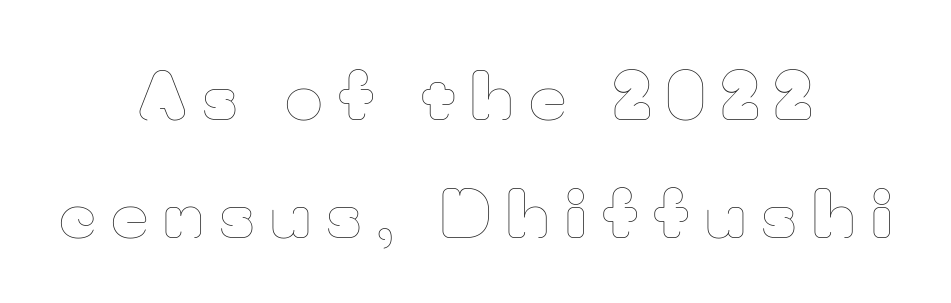
Italic: no, the glyphs are upright roman. Tracking here is generous; glyphs stand well apart from one another. The face looks like a standard text weight, possibly lighter. Decoration check: the copy has no underline. Varying glyph widths throughout — classic text-font behaviour.
